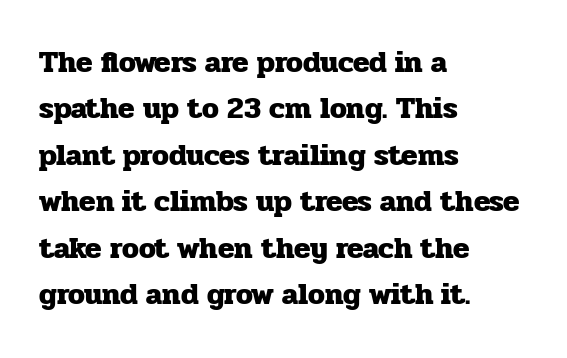
{"serif": "yes", "italic": "no", "bold": "yes", "weight": "heavy", "width": "normal", "stroke_contrast": "low", "x_height": "medium", "monospaced": "no", "underline": "no", "align": "left", "line_spacing": "normal", "line_spacing_ratio": 1.55, "letter_spacing": "normal", "letter_spacing_em": 0.0, "glyph_px": 30}
